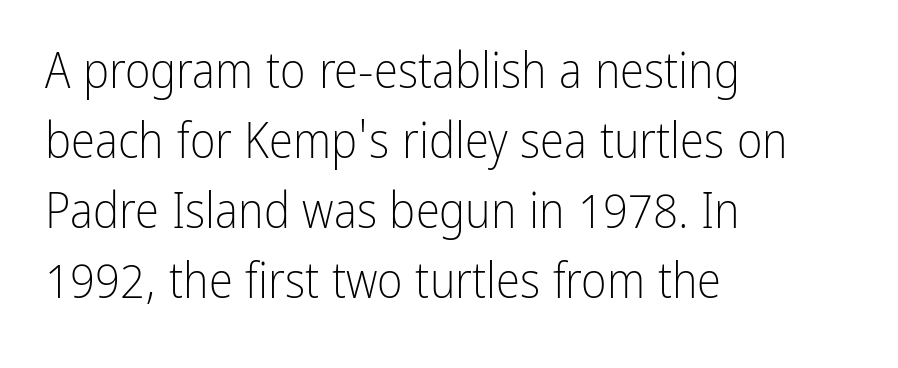
{"serif": "no", "italic": "no", "bold": "no", "weight": "light", "width": "condensed", "stroke_contrast": "low", "x_height": "medium", "monospaced": "no", "underline": "no", "align": "left", "line_spacing": "normal", "line_spacing_ratio": 1.43, "letter_spacing": "normal", "letter_spacing_em": 0.0, "glyph_px": 49}
